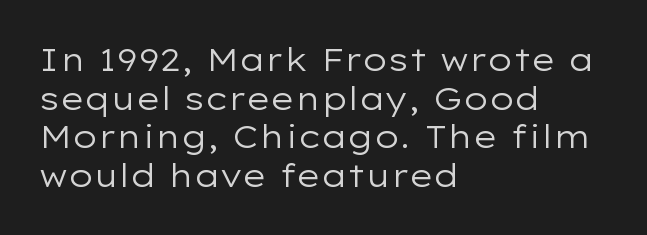
{"serif": "no", "italic": "no", "bold": "no", "weight": "regular", "width": "wide", "stroke_contrast": "low", "x_height": "medium", "monospaced": "no", "underline": "no", "align": "left", "line_spacing_ratio": 1.21, "letter_spacing": "normal", "letter_spacing_em": 0.0, "glyph_px": 32}
